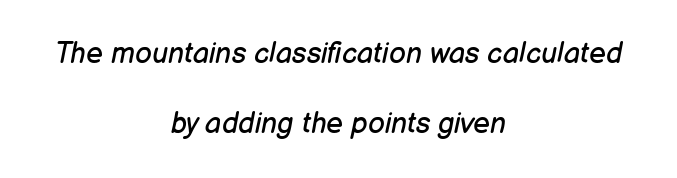
{"italic": "yes", "lean": "right", "slant_degrees": 12, "bold": "no", "weight": "regular", "width": "normal", "stroke_contrast": "low", "x_height": "medium", "monospaced": "no", "underline": "no", "align": "center", "line_spacing": "loose", "line_spacing_ratio": 2.41, "letter_spacing": "normal", "letter_spacing_em": 0.0, "glyph_px": 29}
